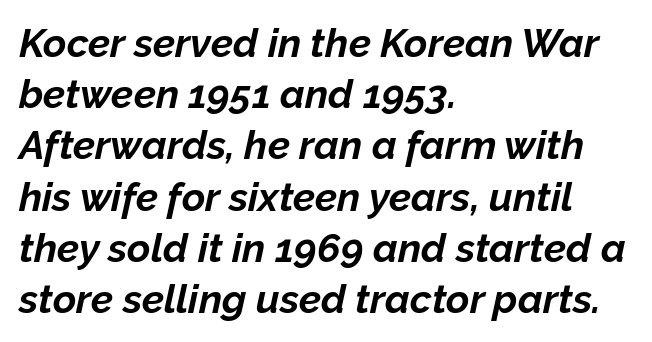
Q: Is the text bold? A: Yes.
Q: Is the text italic (slanted)? A: Yes, it leans right by about 12 degrees.
Q: Is the text underlined? A: No.
Q: How is the paragraph aligned? A: Left-aligned.
Q: Is the spacing between letters normal or unusually wide? A: Normal.
Q: Is the spacing between lines tight, normal or loose? A: Normal.
Q: Width (condensed, normal, or wide)? A: Normal.
Q: Stroke contrast? A: Low.
Q: x-height? A: Medium.
Q: Monospaced? A: No.
